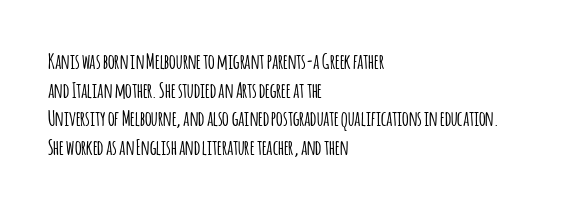
{"italic": "no", "underline": "no", "align": "left", "line_spacing": "normal", "line_spacing_ratio": 1.36, "letter_spacing": "normal", "letter_spacing_em": 0.0, "glyph_px": 21}
